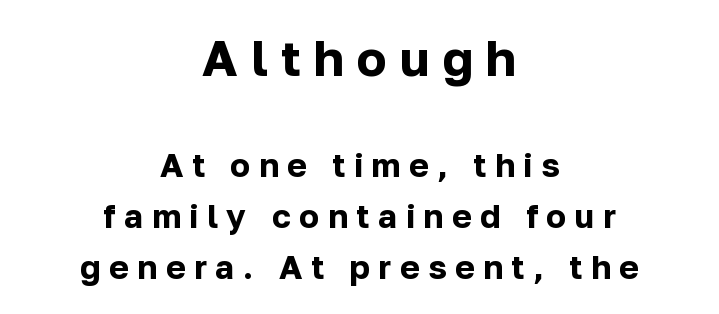
The image shows 50 px bold sans-serif type, upright; set centered, normal line spacing (1.54x), unusually wide letter spacing (+0.26 em), not underlined; the first (top) block is 1.52x larger; low stroke contrast and a medium x-height.
